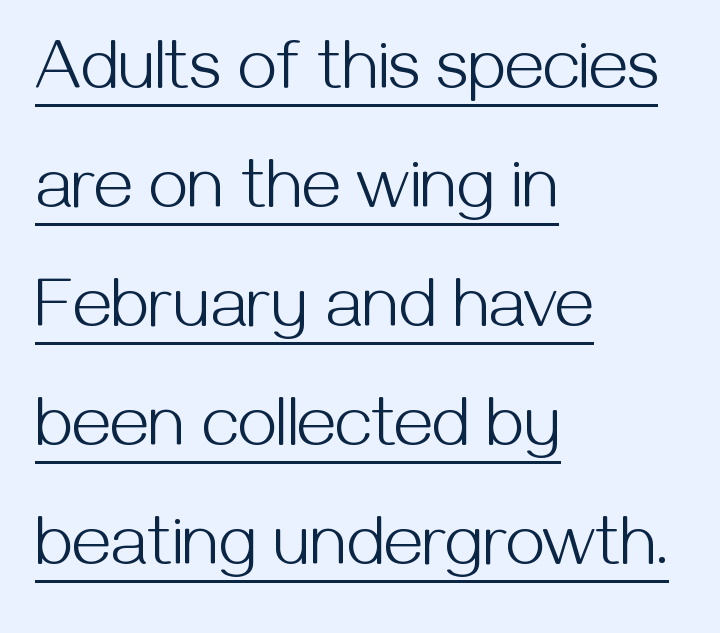
The image shows 70 px light sans-serif type, upright; set left-aligned, normal line spacing (1.7x), normal letter spacing, underlined; medium stroke contrast and a medium x-height.
